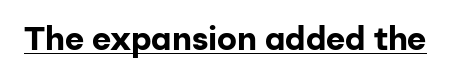
You can tell from the bare stems that sans-serif type was used. These lines carry a lot of weight — the face is fully bold. The letters sit at their default tracking, neither squeezed nor spread. Varying glyph widths throughout — classic text-font behaviour. Quick note: underline on.
